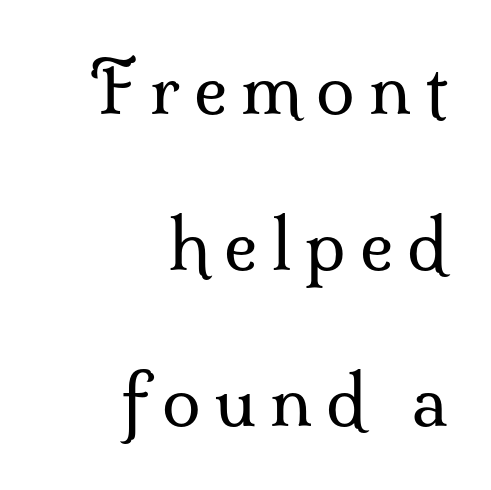
The image shows 70 px regular-weight serif type, upright; set right-aligned, loose line spacing (2.23x), unusually wide letter spacing (+0.2 em), not underlined; medium stroke contrast and a small x-height.
